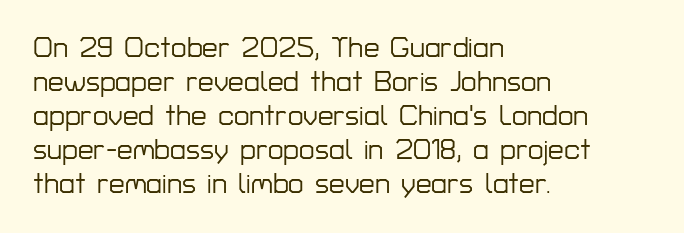
Q: Is the text italic (slanted)? A: No, it is upright.
Q: Is the typeface a serif or a sans-serif typeface? A: Sans-serif.
Q: Is the text underlined? A: No.
Q: How is the paragraph aligned? A: Left-aligned.
Q: Is the spacing between letters normal or unusually wide? A: Normal.
Q: Width (condensed, normal, or wide)? A: Normal.
Q: Stroke contrast? A: Low.
Q: x-height? A: Medium.
Q: Monospaced? A: No.
